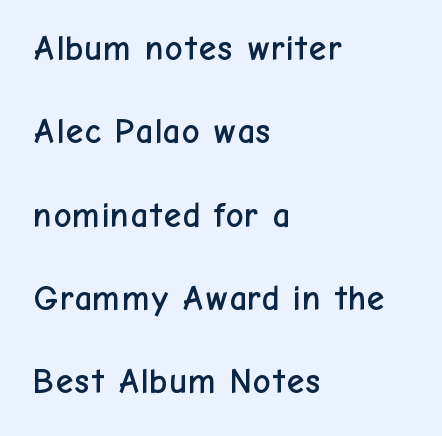
Does extra space separate the letters? No, they use regular spacing. Look at the bottom of the vertical strokes: they stop flat, with no serifs. The lines in this sample share a left origin and differ only in where they stop. This sample has the flowing, uneven cadence of proportional lettering. Tall strokes in this sample are plumb rather than angled. The specimen omits any rule beneath the text block's lines.
